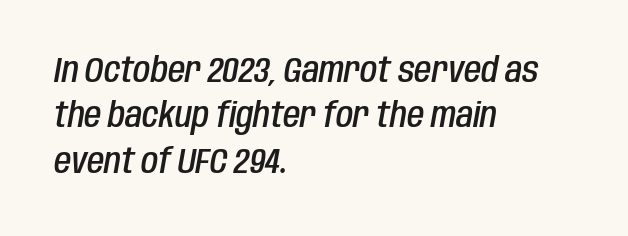
A typesetter would call this leading conventional body-copy spacing. Check the space under the baseline: it is left empty. Typeset ragged right — the left edge is the straight one. Italic? Definitely — the glyphs are oblique. Students, this is semibold: more ink than regular, less than bold.
